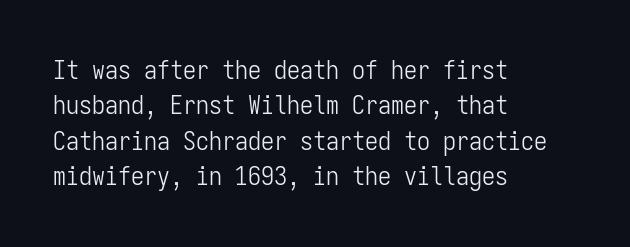
Q: Is the text bold? A: No.
Q: Is the text italic (slanted)? A: No, it is upright.
Q: Is the text underlined? A: No.
Q: How is the paragraph aligned? A: Left-aligned.
Q: Is the spacing between letters normal or unusually wide? A: Normal.
Q: Is the spacing between lines tight, normal or loose? A: Normal.
